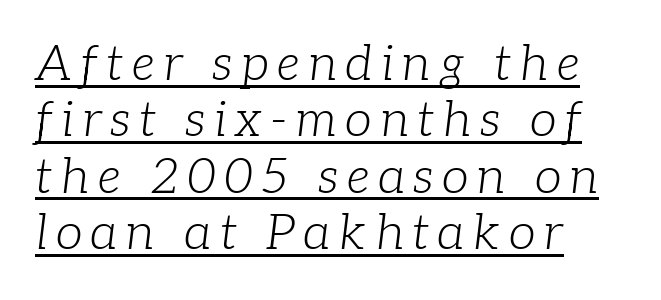
{"serif": "yes", "italic": "yes", "lean": "right", "slant_degrees": 7, "bold": "no", "weight": "light", "width": "normal", "stroke_contrast": "low", "x_height": "medium", "monospaced": "no", "underline": "yes", "align": "left", "line_spacing": "tight", "line_spacing_ratio": 1.15, "glyph_px": 49}
